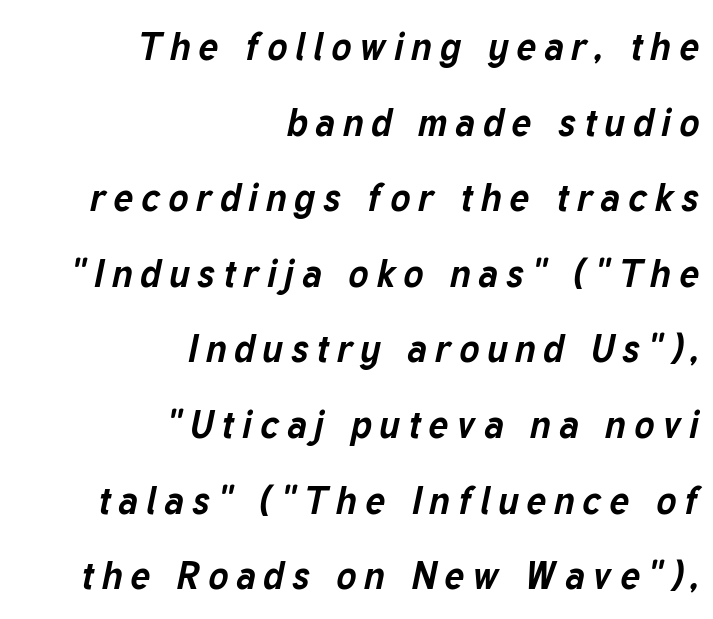
When letters slant like this, we call the style italic. Chunky letters — that's bold for sure. Compared with typical body copy, the letter spacing here is much looser. Check the space under the baseline: it is left empty. Teacher's note: observe the even right margin — that is flush-right alignment.
